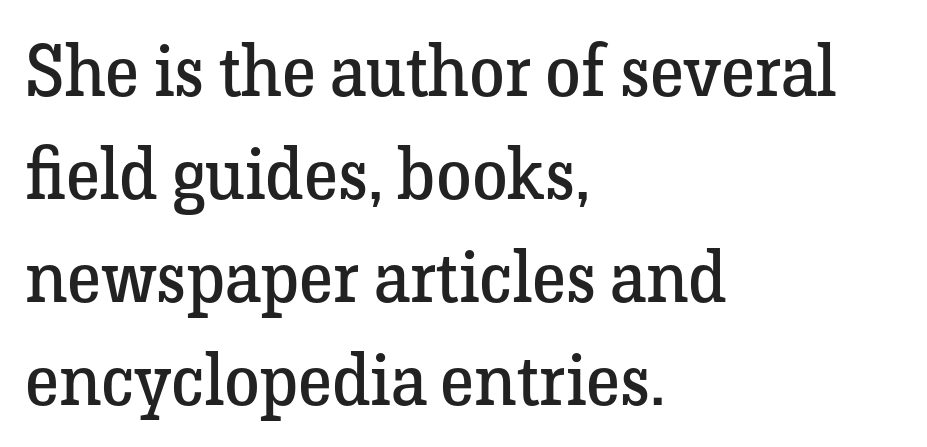
Q: Is the text bold? A: No.
Q: Is the text italic (slanted)? A: No, it is upright.
Q: Is the typeface a serif or a sans-serif typeface? A: Serif.
Q: Is the text underlined? A: No.
Q: How is the paragraph aligned? A: Left-aligned.
Q: Is the spacing between letters normal or unusually wide? A: Normal.
Q: Is the spacing between lines tight, normal or loose? A: Normal.
Q: Width (condensed, normal, or wide)? A: Normal.
Q: Stroke contrast? A: Low.
Q: x-height? A: Medium.
Q: Monospaced? A: No.
